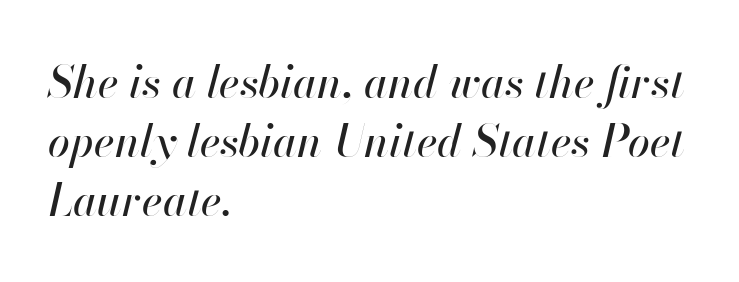
The image shows 44 px text type, italic (leaning right); set left-aligned, normal line spacing (1.34x), normal letter spacing, not underlined; high stroke contrast and a small x-height.
